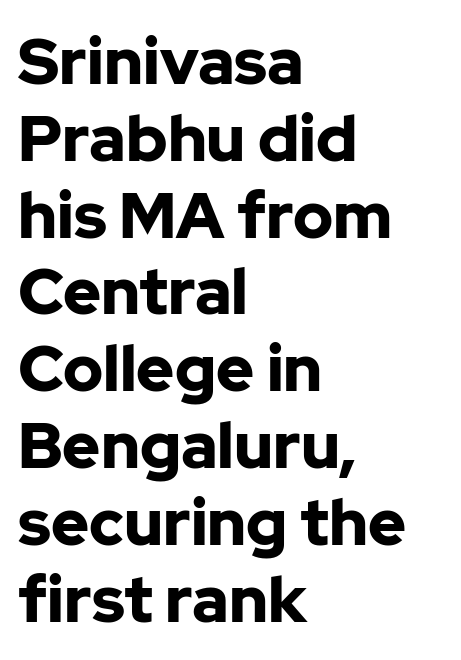
Q: Is the text bold? A: Yes.
Q: Is the text italic (slanted)? A: No, it is upright.
Q: Is the typeface a serif or a sans-serif typeface? A: Sans-serif.
Q: Is the text underlined? A: No.
Q: How is the paragraph aligned? A: Left-aligned.
Q: Is the spacing between letters normal or unusually wide? A: Normal.
Q: Width (condensed, normal, or wide)? A: Normal.
Q: Stroke contrast? A: Low.
Q: x-height? A: Medium.
Q: Monospaced? A: No.
